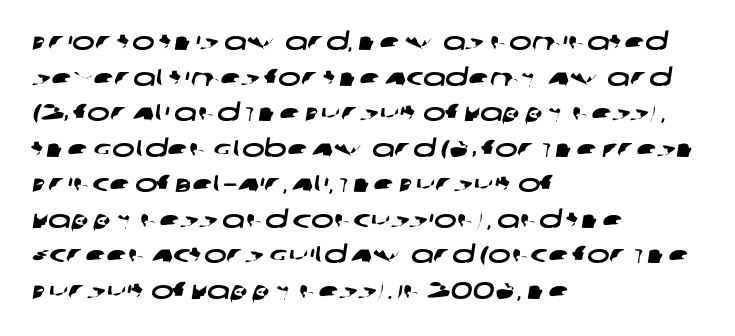
{"underline": "no", "align": "left", "line_spacing": "normal", "line_spacing_ratio": 1.48, "letter_spacing": "normal", "letter_spacing_em": 0.0, "glyph_px": 24}
